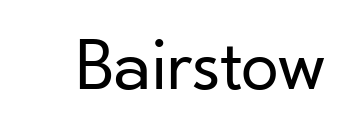
Q: Is the text bold? A: No.
Q: Is the text italic (slanted)? A: No, it is upright.
Q: Is the typeface a serif or a sans-serif typeface? A: Sans-serif.
Q: Is the text underlined? A: No.
Q: Is the spacing between letters normal or unusually wide? A: Normal.
Q: Width (condensed, normal, or wide)? A: Normal.
Q: Stroke contrast? A: Low.
Q: x-height? A: Small.
Q: Monospaced? A: No.
